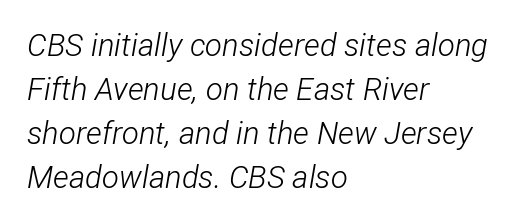
The image shows 31 px light, condensed type, italic (leaning right); set left-aligned, normal line spacing (1.42x), normal letter spacing, not underlined; low stroke contrast and a medium x-height.
